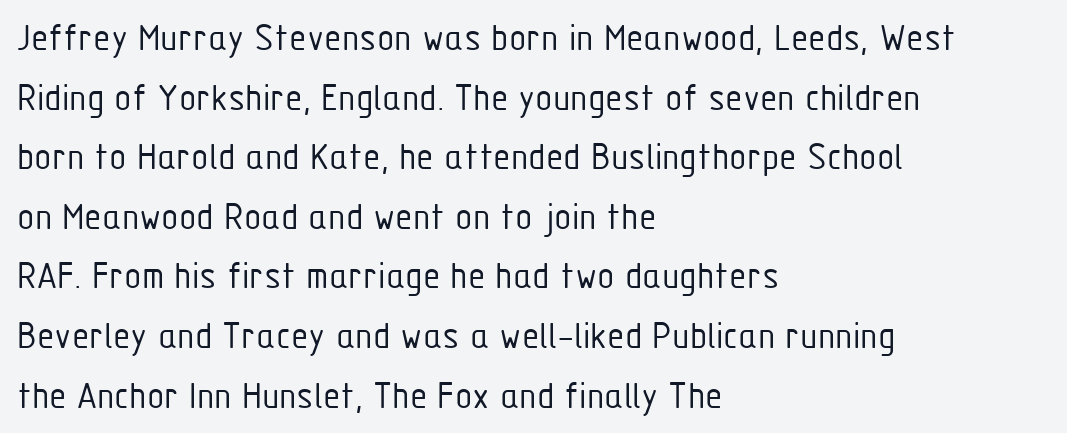
The image shows 40 px light, condensed sans-serif type, upright; set left-aligned, normal line spacing (1.49x), normal letter spacing, not underlined; low stroke contrast and a medium x-height.
